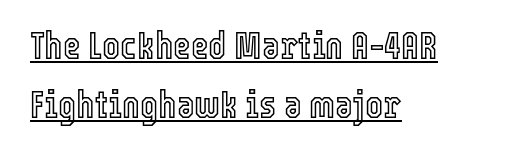
Q: Is the text italic (slanted)? A: No, it is upright.
Q: Is the text underlined? A: Yes.
Q: How is the paragraph aligned? A: Left-aligned.
Q: Is the spacing between letters normal or unusually wide? A: Normal.
Q: Is the spacing between lines tight, normal or loose? A: Normal.
Q: Width (condensed, normal, or wide)? A: Condensed.
Q: x-height? A: Medium.
Q: Monospaced? A: No.
